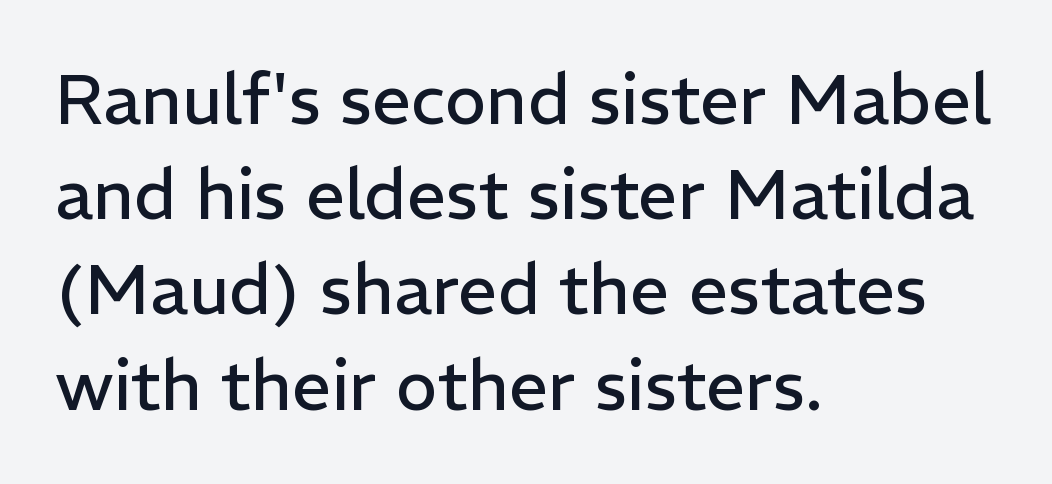
This rendering features lettering with no underline. Vertical stems look standard width or narrower in stroke. Characters remain perfectly vertical along every line. Is the block centered? No — it sits flush against the left margin. Reading down the column, the eye jumps a familiar distance to each next line.
